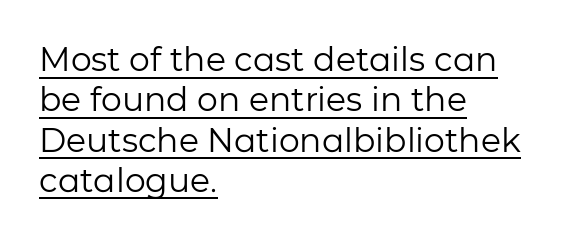
{"serif": "no", "italic": "no", "bold": "no", "weight": "regular", "width": "normal", "stroke_contrast": "low", "x_height": "medium", "monospaced": "no", "underline": "yes", "align": "left", "line_spacing_ratio": 1.22, "letter_spacing": "normal", "letter_spacing_em": 0.0, "glyph_px": 33}
